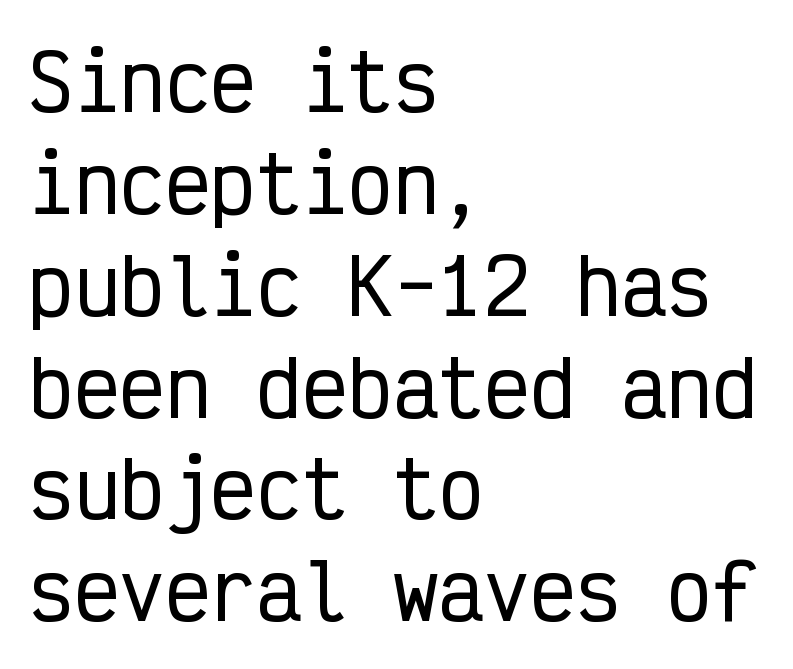
The image shows 76 px condensed sans-serif type, upright, monospaced; set left-aligned, normal line spacing (1.34x), normal letter spacing, not underlined; low stroke contrast and a medium x-height.
